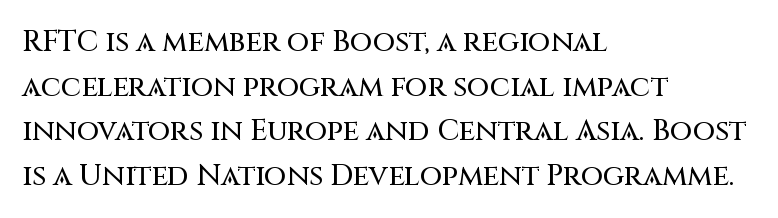
Quick note: interline space is typical. Style check: upright. The strip under each line holds only bare page. Line beginnings align vertically; line endings do not.
